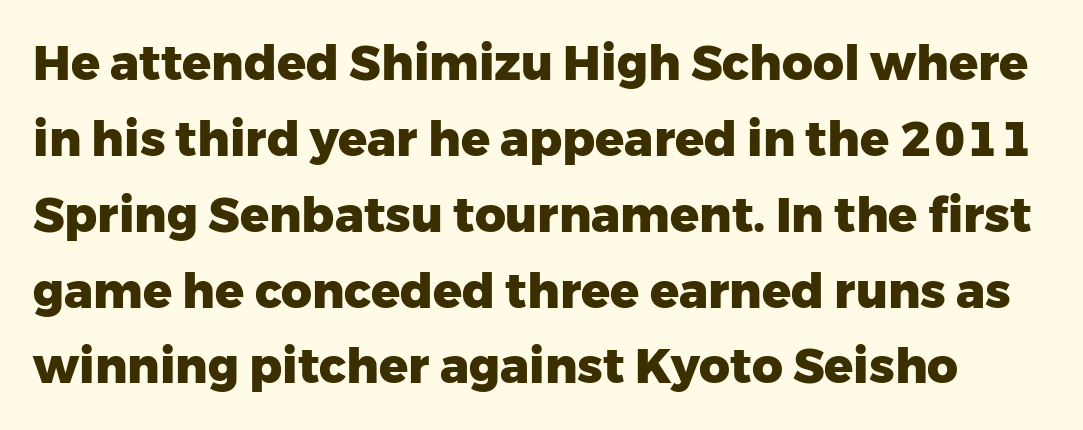
The image shows 48 px heavy sans-serif type, upright; set normal line spacing (1.58x), normal letter spacing, not underlined; low stroke contrast and a medium x-height.
